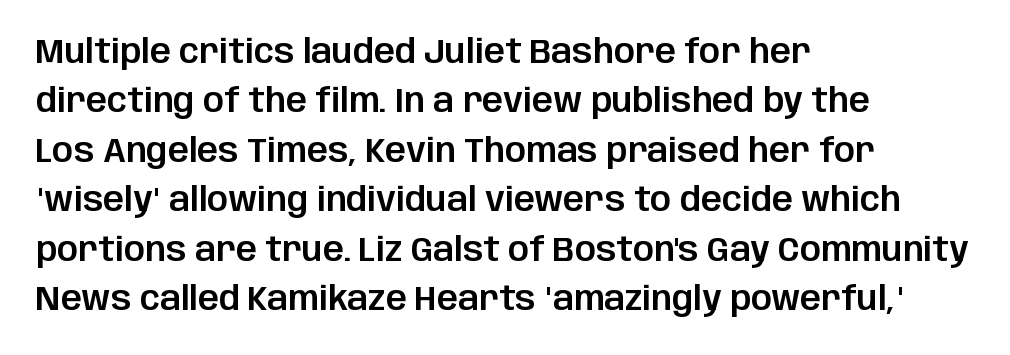
The image shows 33 px sans-serif type, upright; set left-aligned, normal line spacing (1.5x), normal letter spacing, not underlined; low stroke contrast and a large x-height.
